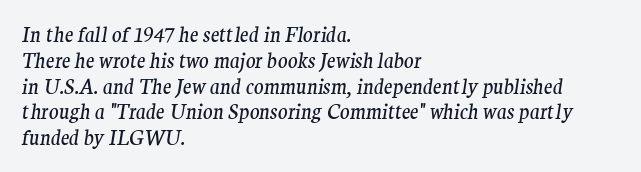
{"italic": "yes", "lean": "right", "slant_degrees": 9, "bold": "no", "underline": "no", "align": "left", "line_spacing": "normal", "line_spacing_ratio": 1.29, "letter_spacing": "normal", "letter_spacing_em": 0.0, "glyph_px": 20}
